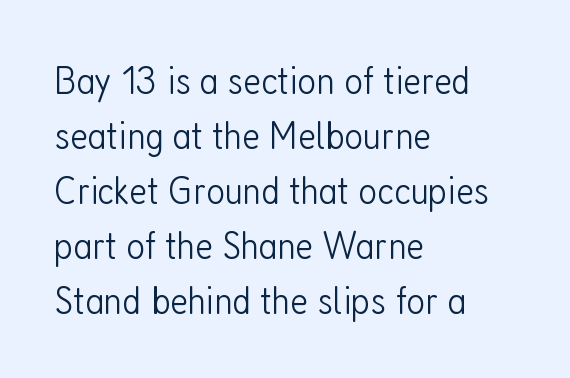
The passage shown is not underscored anywhere. A sans-serif font was chosen for this passage. Summary of vertical rhythm: regular, with standard interline spacing. The passage shown is typed in a proportional face where columns would drift.
